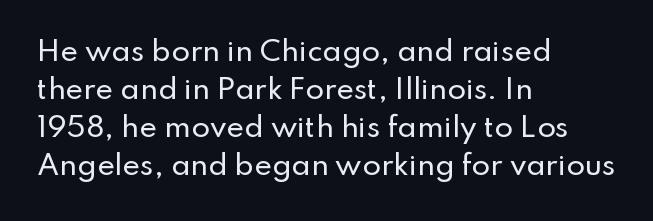
Q: Is the text italic (slanted)? A: No, it is upright.
Q: Is the text underlined? A: No.
Q: How is the paragraph aligned? A: Left-aligned.
Q: Is the spacing between letters normal or unusually wide? A: Normal.
Q: Is the spacing between lines tight, normal or loose? A: Normal.
